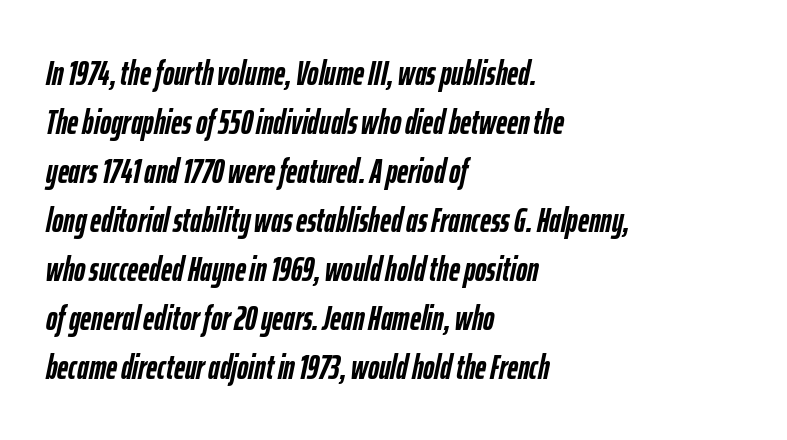
Q: Is the text bold? A: Yes.
Q: Is the text italic (slanted)? A: Yes, it leans right by about 12 degrees.
Q: Is the text underlined? A: No.
Q: How is the paragraph aligned? A: Left-aligned.
Q: Is the spacing between letters normal or unusually wide? A: Normal.
Q: Is the spacing between lines tight, normal or loose? A: Normal.
Q: Width (condensed, normal, or wide)? A: Condensed.
Q: Stroke contrast? A: Low.
Q: x-height? A: Medium.
Q: Monospaced? A: No.
